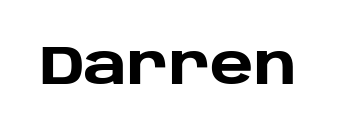
Q: Is the text bold? A: Yes.
Q: Is the text italic (slanted)? A: No, it is upright.
Q: Is the typeface a serif or a sans-serif typeface? A: Sans-serif.
Q: Is the text underlined? A: No.
Q: Is the spacing between letters normal or unusually wide? A: Normal.
Q: Width (condensed, normal, or wide)? A: Normal.
Q: Stroke contrast? A: Low.
Q: x-height? A: Large.
Q: Monospaced? A: No.
